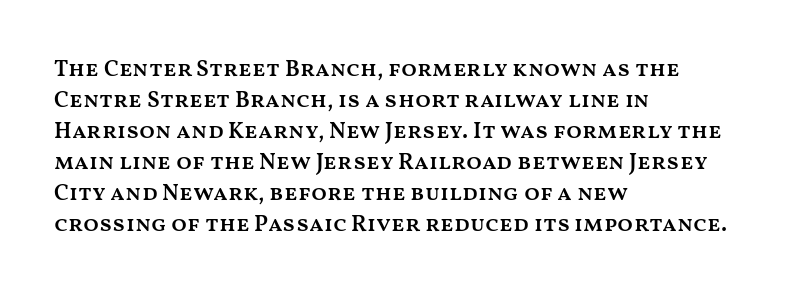
{"italic": "no", "bold": "semi", "underline": "no", "align": "left", "line_spacing": "normal", "line_spacing_ratio": 1.35, "letter_spacing": "normal", "letter_spacing_em": 0.0, "glyph_px": 23}
